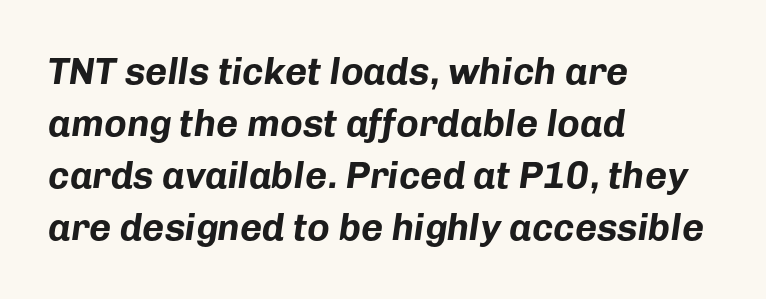
These lines stack with their left ends in a neat column. One glance says typical: line gaps are just what's usual. Spacing verdict: proportional, widths tailored to each character. Plain, unruled lines of type. The passage shown leans; its letterforms are oblique.
